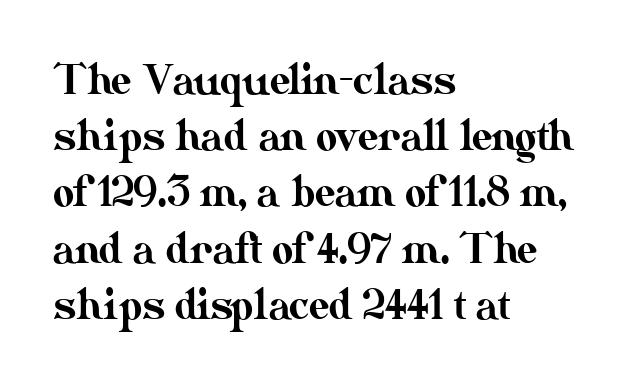
The rendering keeps characters at their native spacing. The line-height multiplier appears to be the usual default. The paragraph shown leans on its left margin. The letters advance in unequal steps, a hallmark of proportional type. Unlike italic type, these characters show no tilt at all. No word sits above an underline.
